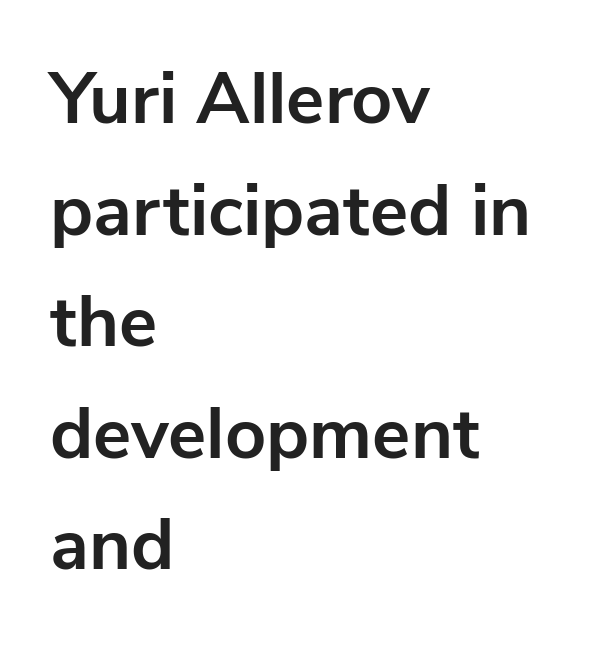
{"serif": "no", "italic": "no", "bold": "yes", "weight": "bold", "width": "normal", "stroke_contrast": "low", "x_height": "medium", "monospaced": "no", "underline": "no", "align": "left", "line_spacing": "normal", "line_spacing_ratio": 1.55, "letter_spacing": "normal", "letter_spacing_em": 0.0, "glyph_px": 72}
